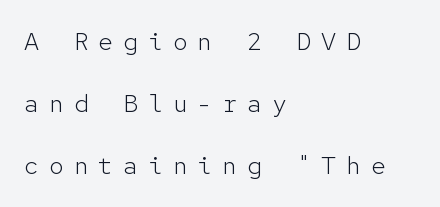
The strokes carry an ordinary text weight at most. What's the leading like? Stretched, with rows far apart. Loose tracking; the words dissolve into strings of separated letters. Quick note: underline off. The lettering stays uniformly vertical, giving the passage a roman look.
